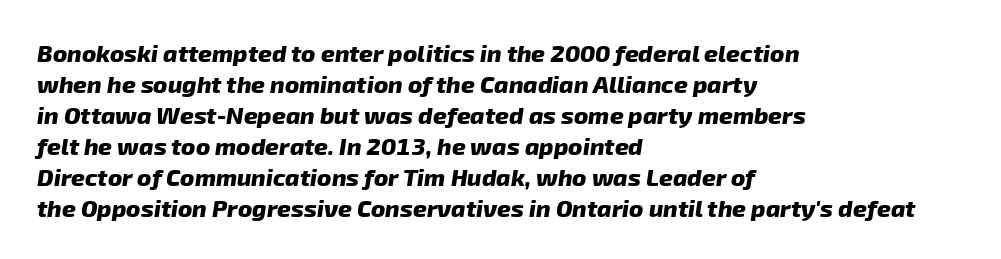
Q: Is the text bold? A: Yes.
Q: Is the text underlined? A: No.
Q: How is the paragraph aligned? A: Left-aligned.
Q: Is the spacing between letters normal or unusually wide? A: Normal.
Q: Is the spacing between lines tight, normal or loose? A: Normal.
